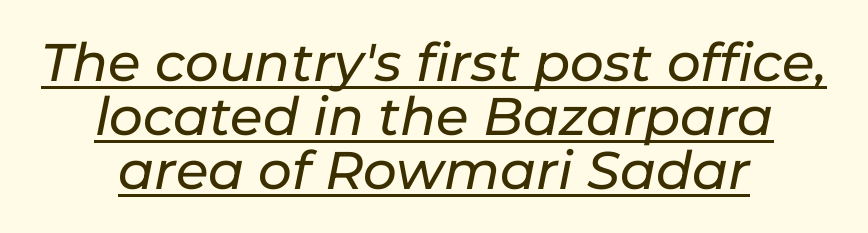
The words here are underlined. The lines in this sample share a center point and differ in where they start and stop. These lines were composed using italics. Here the designer chose a conventional face with non-uniform glyph widths. Spacing between characters is what you'd get straight out of the box. This block would grow much taller if given ordinary leading; it's compressed now.
